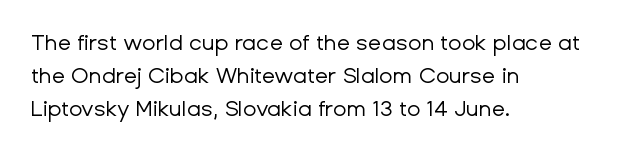
Q: Is the text bold? A: No.
Q: Is the text italic (slanted)? A: No, it is upright.
Q: Is the text underlined? A: No.
Q: How is the paragraph aligned? A: Left-aligned.
Q: Is the spacing between letters normal or unusually wide? A: Normal.
Q: Is the spacing between lines tight, normal or loose? A: Normal.
